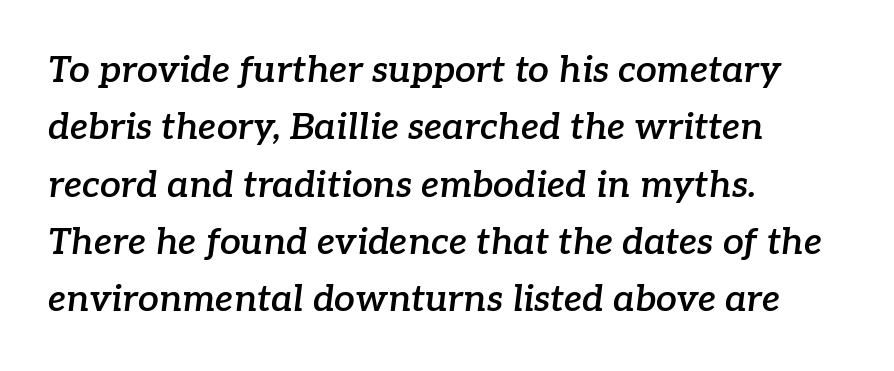
Q: Is the text bold? A: Semi-bold.
Q: Is the text italic (slanted)? A: Yes, it leans right by about 7 degrees.
Q: Is the typeface a serif or a sans-serif typeface? A: Serif.
Q: Is the text underlined? A: No.
Q: How is the paragraph aligned? A: Left-aligned.
Q: Is the spacing between letters normal or unusually wide? A: Normal.
Q: Is the spacing between lines tight, normal or loose? A: Normal.
Q: Width (condensed, normal, or wide)? A: Normal.
Q: Stroke contrast? A: Low.
Q: x-height? A: Medium.
Q: Monospaced? A: No.
